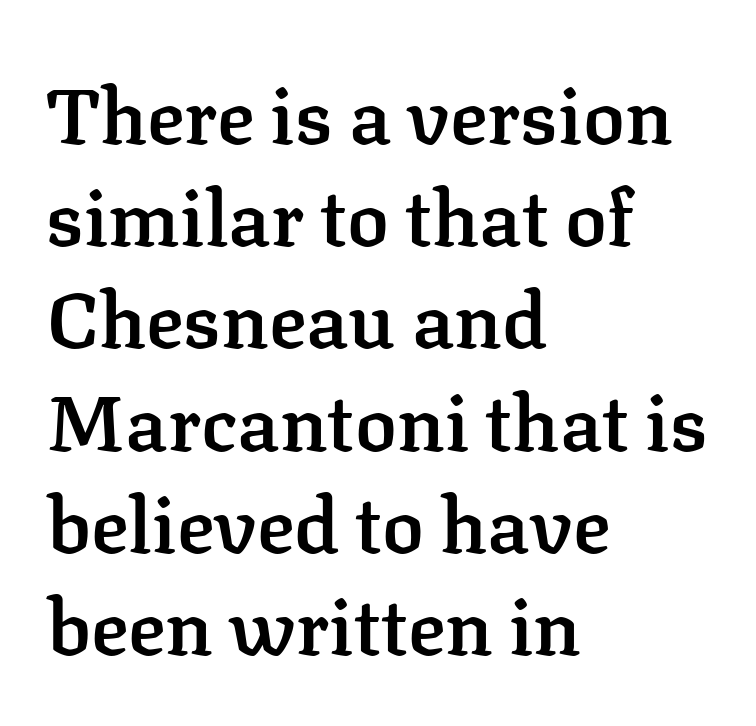
Q: Is the text bold? A: Semi-bold.
Q: Is the text italic (slanted)? A: No, it is upright.
Q: Is the typeface a serif or a sans-serif typeface? A: Serif.
Q: Is the text underlined? A: No.
Q: How is the paragraph aligned? A: Left-aligned.
Q: Is the spacing between letters normal or unusually wide? A: Normal.
Q: Is the spacing between lines tight, normal or loose? A: Normal.
Q: Width (condensed, normal, or wide)? A: Normal.
Q: Stroke contrast? A: Low.
Q: x-height? A: Medium.
Q: Monospaced? A: No.
